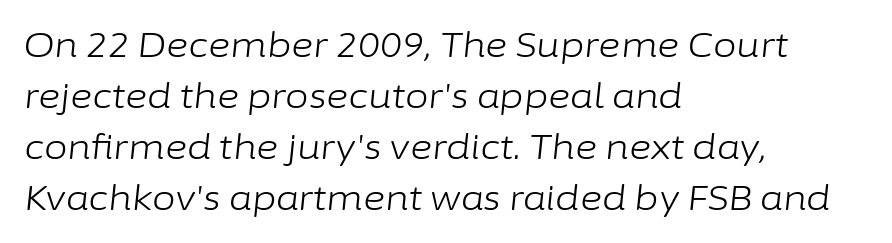
No extra ink here — the face is not bold. Just letters on the line, the space beneath them empty. Layout note: lines flush left. Looks like regular typesetting: each glyph gets only the width it needs. Slant detected: the letters are inclined. This sample keeps an unexceptional amount of space between lines.
